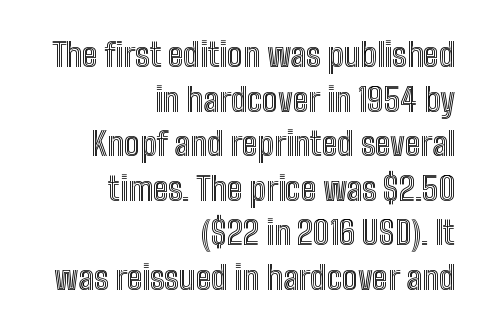
Q: Is the text italic (slanted)? A: No, it is upright.
Q: Is the text underlined? A: No.
Q: How is the paragraph aligned? A: Right-aligned.
Q: Is the spacing between letters normal or unusually wide? A: Normal.
Q: Is the spacing between lines tight, normal or loose? A: Normal.
Q: Width (condensed, normal, or wide)? A: Condensed.
Q: x-height? A: Medium.
Q: Monospaced? A: No.
